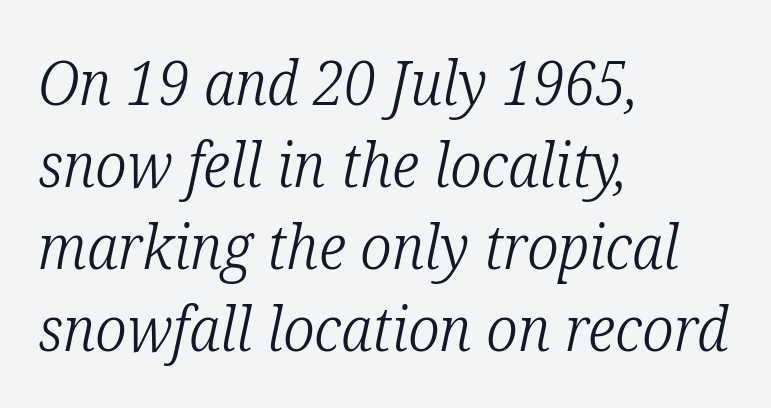
{"serif": "yes", "italic": "yes", "lean": "right", "slant_degrees": 12, "bold": "no", "weight": "light", "width": "condensed", "stroke_contrast": "low", "x_height": "medium", "monospaced": "no", "underline": "no", "align": "left", "line_spacing": "normal", "line_spacing_ratio": 1.32, "letter_spacing": "normal", "letter_spacing_em": 0.0, "glyph_px": 62}
